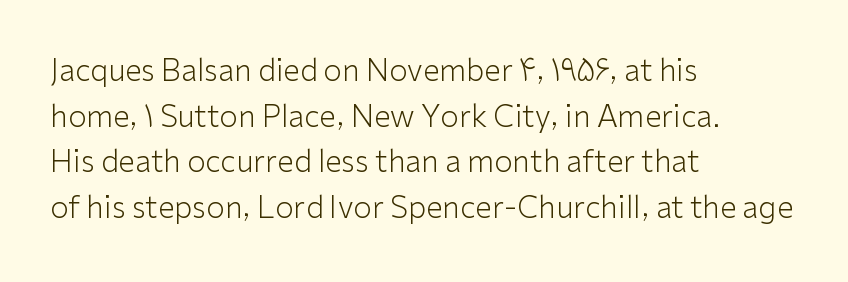
The image shows 30 px light sans-serif type, upright; set left-aligned, normal line spacing (1.52x), normal letter spacing, not underlined; low stroke contrast and a medium x-height.
